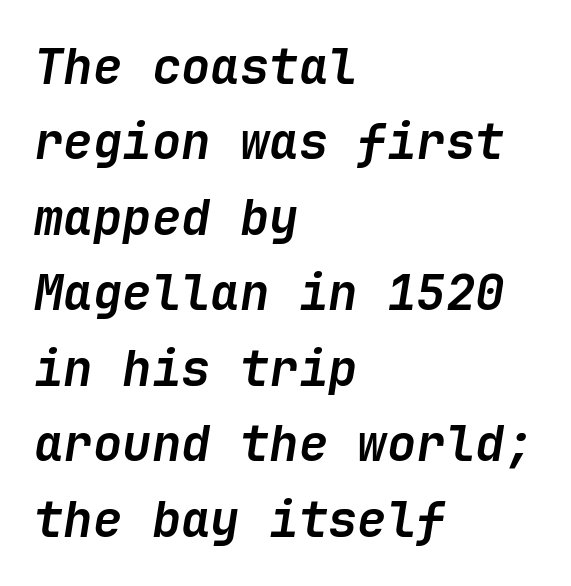
This sample uses plain, unmodified letter spacing. In terms of weight, the rendering is a true, heavy bold. Typeset ragged right — the left edge is the straight one. A clean baseline with only descenders dipping below it.
